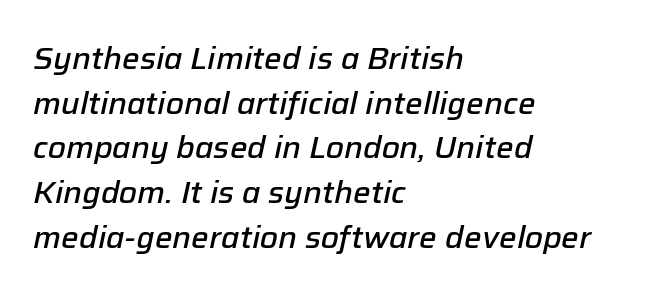
The image shows 31 px semibold type, italic (leaning right); set left-aligned, normal line spacing (1.44x), normal letter spacing, not underlined; low stroke contrast and a medium x-height.
